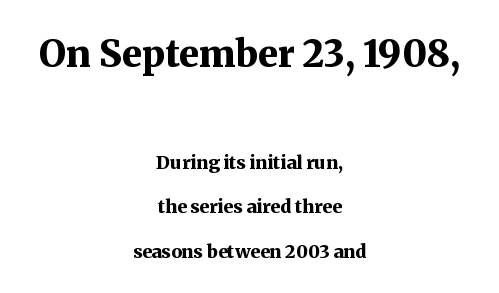
{"serif": "yes", "italic": "no", "bold": "yes", "weight": "bold", "width": "normal", "stroke_contrast": "medium", "x_height": "medium", "monospaced": "no", "underline": "no", "align": "center", "line_spacing": "loose", "line_spacing_ratio": 2.47, "letter_spacing": "normal", "letter_spacing_em": 0.0, "larger_block": "first", "size_ratio": 2.06, "glyph_px": 37}
